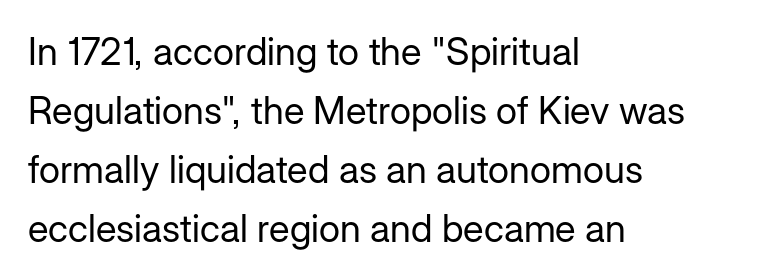
{"serif": "no", "italic": "no", "bold": "no", "weight": "regular", "width": "normal", "stroke_contrast": "low", "x_height": "medium", "monospaced": "no", "underline": "no", "align": "left", "line_spacing": "normal", "line_spacing_ratio": 1.55, "letter_spacing": "normal", "letter_spacing_em": 0.0, "glyph_px": 38}
